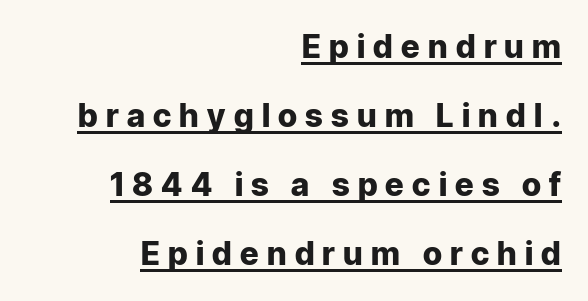
Q: Is the text bold? A: Yes.
Q: Is the text italic (slanted)? A: No, it is upright.
Q: Is the typeface a serif or a sans-serif typeface? A: Sans-serif.
Q: Is the text underlined? A: Yes.
Q: How is the paragraph aligned? A: Right-aligned.
Q: Is the spacing between letters normal or unusually wide? A: Unusually wide.
Q: Is the spacing between lines tight, normal or loose? A: Loose.
Q: Width (condensed, normal, or wide)? A: Normal.
Q: Stroke contrast? A: Low.
Q: x-height? A: Medium.
Q: Monospaced? A: No.
